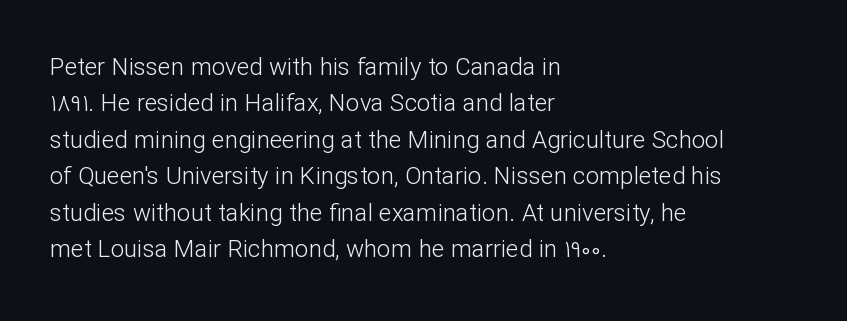
The foot of each line stays bare and open. These lines stack with their left ends in a neat column. Italic: no, the glyphs are upright roman. These lines sit exactly where default settings would place them.
